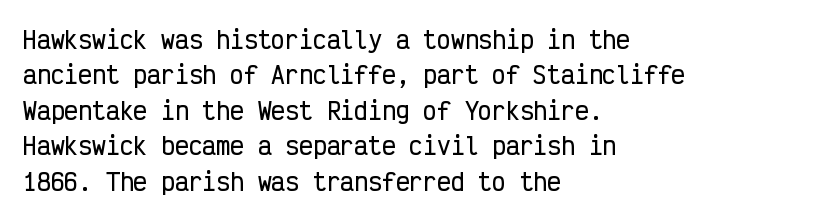
Nope, not italic — everything's standing straight. Words appear dense and cohesive because spacing is normal. The baseline area is clear. These lines sit exactly where default settings would place them. The compositor pushed each line to the left boundary.
